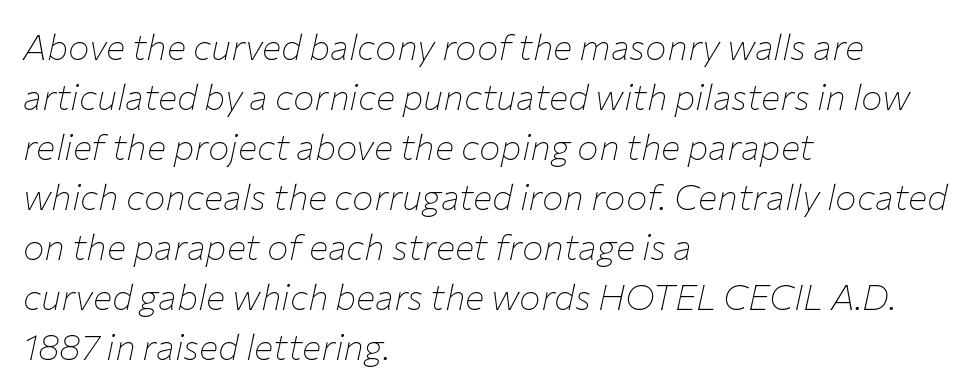
The image shows 36 px thin type, italic (leaning right); set left-aligned, normal line spacing (1.39x), normal letter spacing, not underlined; low stroke contrast and a medium x-height.
